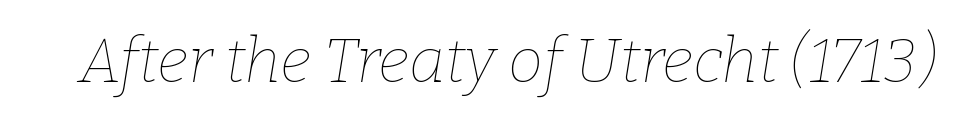
The image shows 63 px thin type, italic (leaning right); set normal letter spacing, not underlined; low stroke contrast and a medium x-height.
